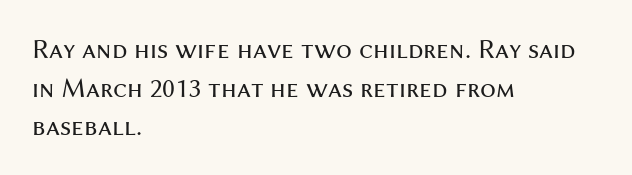
{"serif": "no", "italic": "no", "bold": "no", "weight": "regular", "width": "normal", "stroke_contrast": "medium", "x_height": "medium", "monospaced": "no", "underline": "no", "align": "left", "line_spacing": "normal", "line_spacing_ratio": 1.38, "letter_spacing": "normal", "letter_spacing_em": 0.0, "glyph_px": 28}
